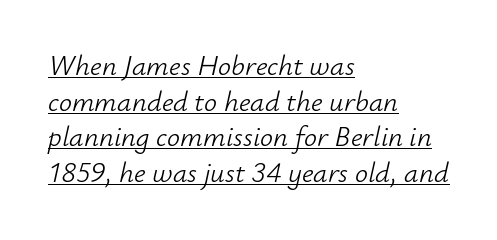
The image shows 29 px light type, italic (leaning right); set left-aligned, line spacing 1.23x, normal letter spacing, underlined; low stroke contrast and a small x-height.
